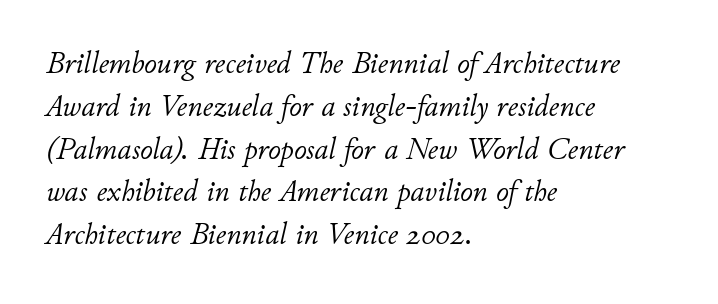
Here the designer chose a conventional face with non-uniform glyph widths. Summary of weight: not heavy and not bold. Default kerning and tracking; the words read as compact shapes. In terms of leading, this rendering sits right in the middle.
